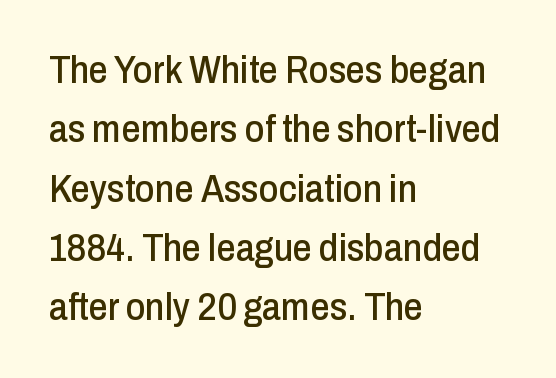
Q: Is the text italic (slanted)? A: No, it is upright.
Q: Is the typeface a serif or a sans-serif typeface? A: Sans-serif.
Q: Is the text underlined? A: No.
Q: How is the paragraph aligned? A: Left-aligned.
Q: Is the spacing between letters normal or unusually wide? A: Normal.
Q: Is the spacing between lines tight, normal or loose? A: Normal.
Q: Width (condensed, normal, or wide)? A: Condensed.
Q: Stroke contrast? A: Low.
Q: x-height? A: Medium.
Q: Monospaced? A: No.
